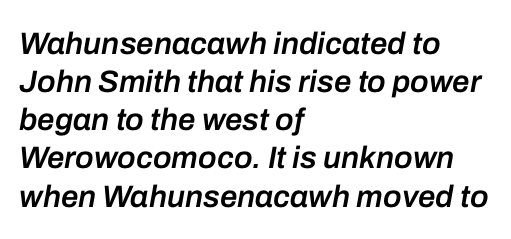
Observe the lean: these are italic letterforms. Is this a fixed-width face? No — the glyphs have proportional, varying widths. The lines are quadded left. The sample has been set in demibold, a notch under bold. The tracking reads as untouched default to a designer's eye.
